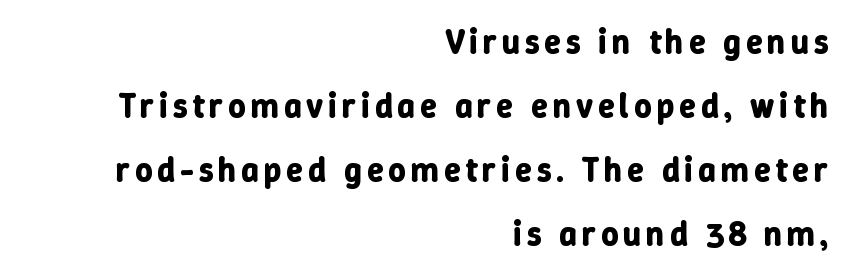
Varying glyph widths throughout — classic text-font behaviour. Every row of glyphs terminates at an identical x-position on the right. The gap between lines stays unmarked. Strokes here are thick enough to call this a true bold.
